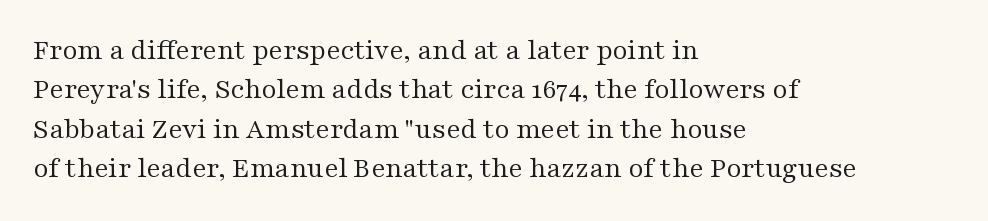
Each letter keeps its own natural width here, so spacing adapts to shape. The passage shown is not bold in any degree. The typeface chosen for these lines features serifs. A typesetter would call this zero additional tracking. Each line starts at the same left margin while the right side varies.
